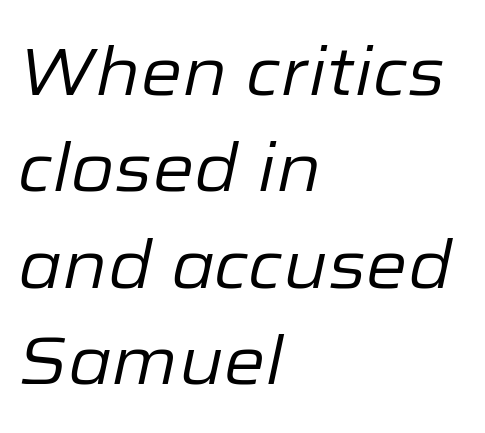
The face used here is rendered with its standard letterfit. Caption: multi-line text, flush left, ragged right. Regular leading. This sample uses an oblique cut, with every glyph tilted off the vertical. You could not count columns in this text — the font is proportionally spaced.
